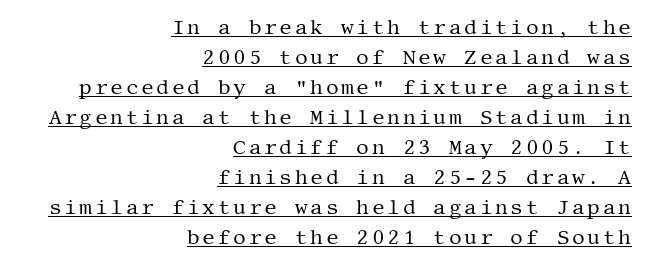
Q: Is the text bold? A: No.
Q: Is the text italic (slanted)? A: No, it is upright.
Q: Is the text underlined? A: Yes.
Q: How is the paragraph aligned? A: Right-aligned.
Q: Is the spacing between lines tight, normal or loose? A: Normal.
